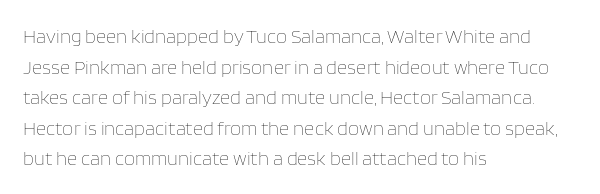
The image shows 20 px text type, upright; set left-aligned, normal line spacing (1.53x), normal letter spacing, not underlined.
